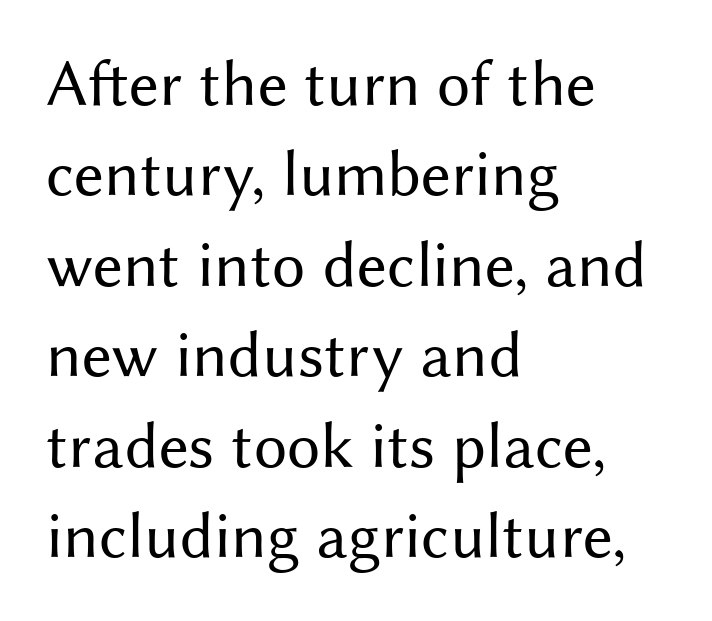
The image shows 66 px regular-weight sans-serif type, upright; set left-aligned, normal line spacing (1.37x), normal letter spacing, not underlined; medium stroke contrast and a medium x-height.
